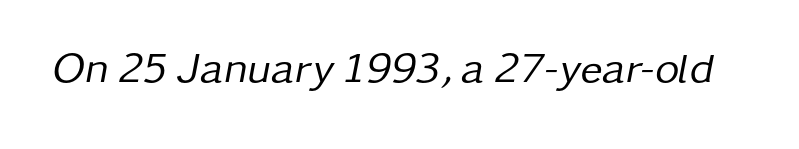
{"italic": "yes", "lean": "right", "slant_degrees": 11, "bold": "no", "weight": "regular", "width": "normal", "stroke_contrast": "low", "x_height": "medium", "monospaced": "no", "underline": "no", "letter_spacing": "normal", "letter_spacing_em": 0.0, "glyph_px": 42}
